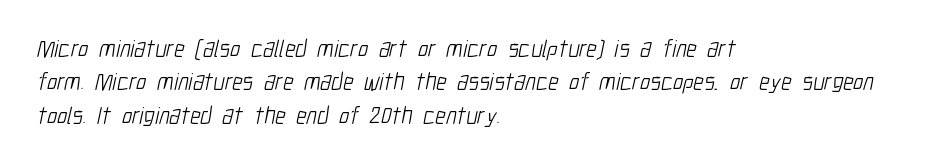
{"bold": "no", "underline": "no", "align": "left", "line_spacing": "normal", "line_spacing_ratio": 1.39, "letter_spacing": "normal", "letter_spacing_em": 0.0, "glyph_px": 24}
